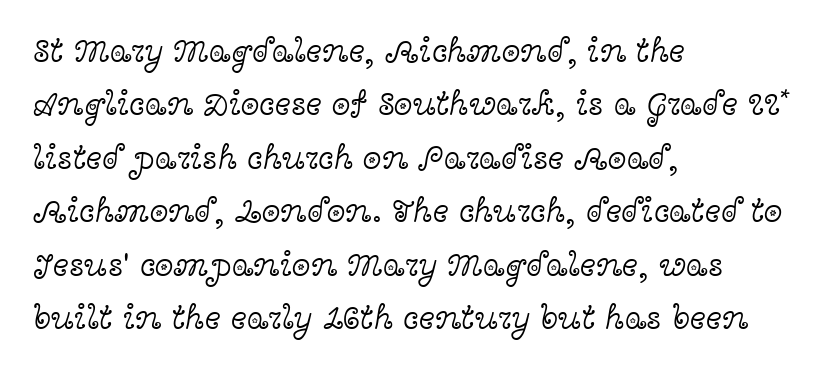
Q: Is the text bold? A: No.
Q: Is the text italic (slanted)? A: Yes.
Q: Is the typeface a serif or a sans-serif typeface? A: Serif.
Q: Is the text underlined? A: No.
Q: How is the paragraph aligned? A: Left-aligned.
Q: Is the spacing between letters normal or unusually wide? A: Normal.
Q: Is the spacing between lines tight, normal or loose? A: Normal.
Q: Width (condensed, normal, or wide)? A: Wide.
Q: x-height? A: Medium.
Q: Monospaced? A: No.
